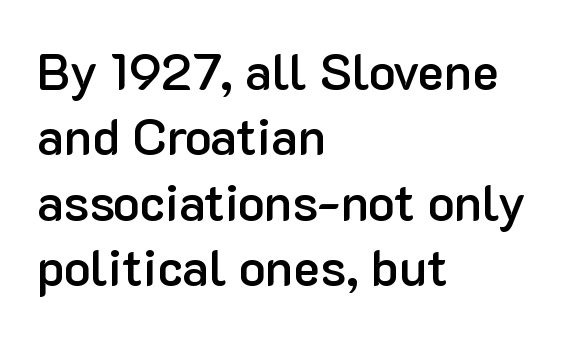
{"serif": "no", "italic": "no", "bold": "semi", "weight": "semibold", "width": "normal", "stroke_contrast": "low", "x_height": "medium", "monospaced": "no", "underline": "no", "align": "left", "line_spacing": "normal", "line_spacing_ratio": 1.31, "letter_spacing": "normal", "letter_spacing_em": 0.0, "glyph_px": 50}
